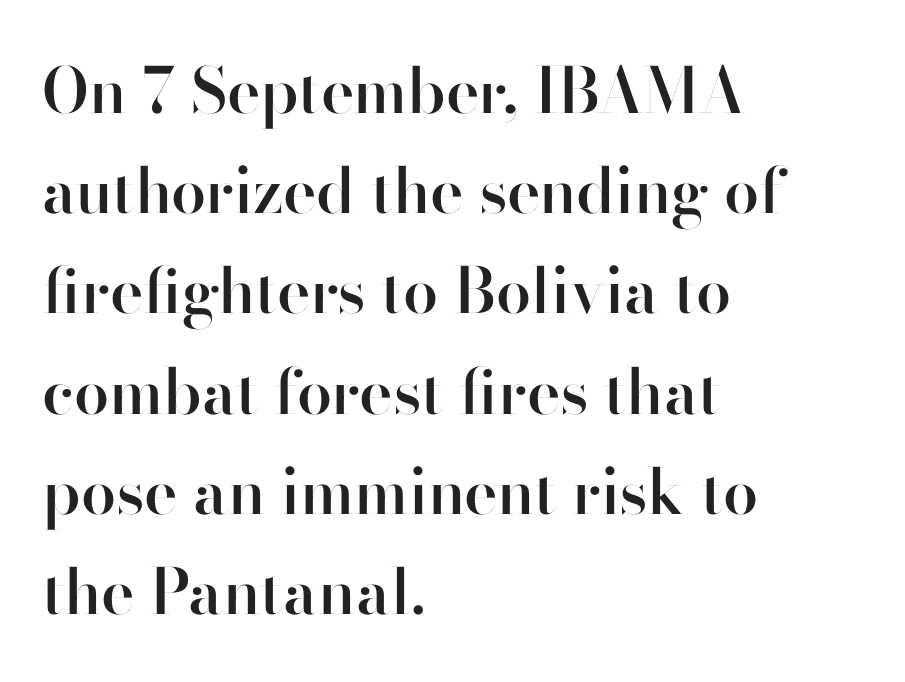
The image shows 63 px semibold sans-serif type, upright; set left-aligned, normal line spacing (1.59x), normal letter spacing, not underlined; high stroke contrast and a small x-height.
